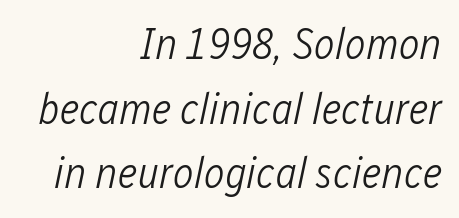
Q: Is the text bold? A: No.
Q: Is the text italic (slanted)? A: Yes, it leans right by about 12 degrees.
Q: Is the text underlined? A: No.
Q: How is the paragraph aligned? A: Right-aligned.
Q: Is the spacing between letters normal or unusually wide? A: Normal.
Q: Is the spacing between lines tight, normal or loose? A: Normal.
Q: Width (condensed, normal, or wide)? A: Condensed.
Q: Stroke contrast? A: Low.
Q: x-height? A: Medium.
Q: Monospaced? A: No.
